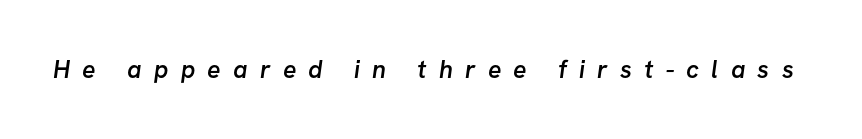
{"bold": "semi", "underline": "no", "letter_spacing": "wide", "letter_spacing_em": 0.49, "glyph_px": 25}
